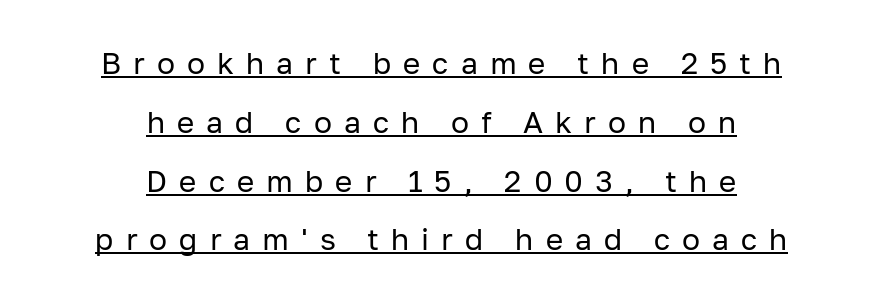
Q: Is the text bold? A: No.
Q: Is the text italic (slanted)? A: No, it is upright.
Q: Is the typeface a serif or a sans-serif typeface? A: Sans-serif.
Q: Is the text underlined? A: Yes.
Q: How is the paragraph aligned? A: Centered.
Q: Is the spacing between letters normal or unusually wide? A: Unusually wide.
Q: Is the spacing between lines tight, normal or loose? A: Loose.
Q: Width (condensed, normal, or wide)? A: Normal.
Q: Stroke contrast? A: Low.
Q: x-height? A: Medium.
Q: Monospaced? A: No.
